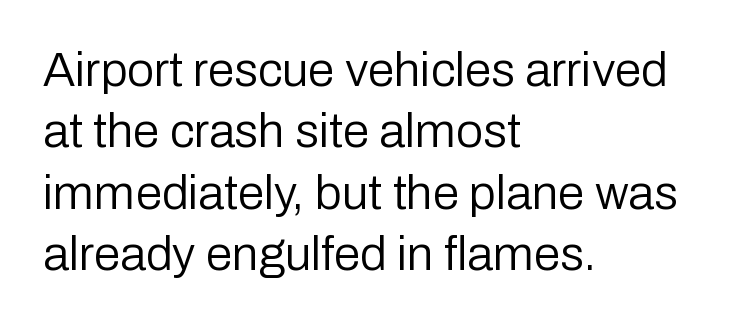
Q: Is the text bold? A: No.
Q: Is the text italic (slanted)? A: No, it is upright.
Q: Is the typeface a serif or a sans-serif typeface? A: Sans-serif.
Q: Is the text underlined? A: No.
Q: How is the paragraph aligned? A: Left-aligned.
Q: Is the spacing between letters normal or unusually wide? A: Normal.
Q: Is the spacing between lines tight, normal or loose? A: Normal.
Q: Width (condensed, normal, or wide)? A: Normal.
Q: Stroke contrast? A: Low.
Q: x-height? A: Medium.
Q: Monospaced? A: No.
